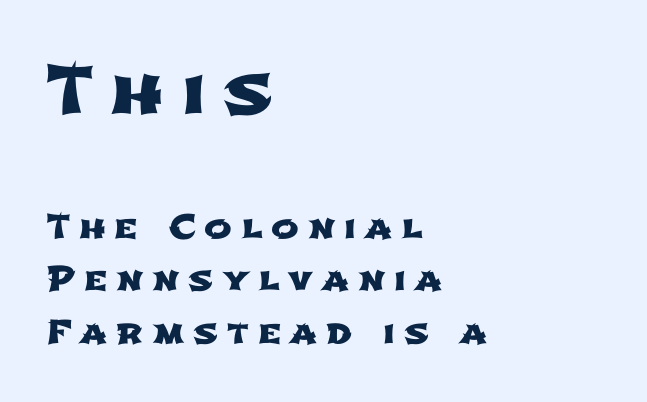
Q: Is the typeface a serif or a sans-serif typeface? A: Sans-serif.
Q: Is the text underlined? A: No.
Q: How is the paragraph aligned? A: Left-aligned.
Q: Is the spacing between letters normal or unusually wide? A: Unusually wide.
Q: Is the spacing between lines tight, normal or loose? A: Normal.
Q: Which block of text is set in a larger size, the first (top) or the second (bottom)? A: The first (top) one.
Q: Width (condensed, normal, or wide)? A: Wide.
Q: Stroke contrast? A: Low.
Q: x-height? A: Medium.
Q: Monospaced? A: No.
